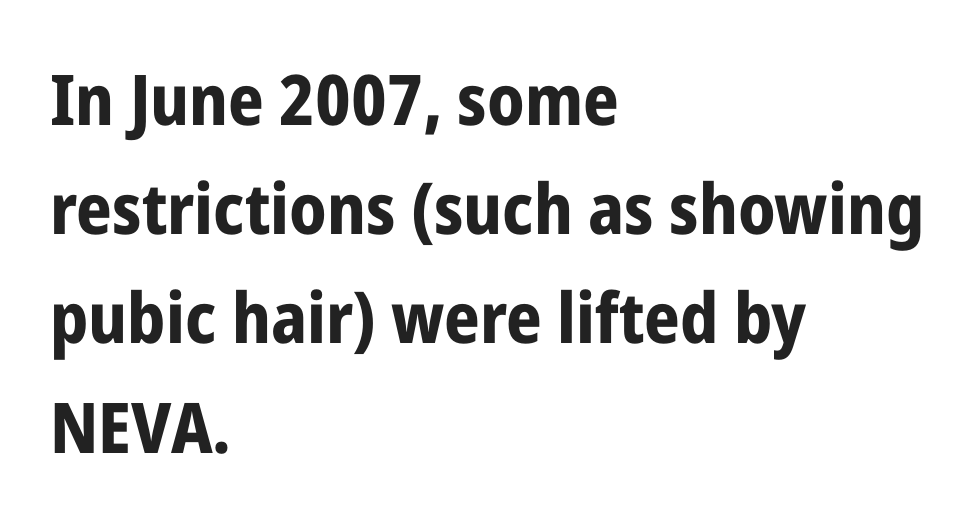
The space between consecutive lines is moderate. These lines keep a tight, regular rhythm from letter to letter. These lines are composed in type without serifs. The rendering uses natural spacing where letterforms have individual widths. If you drew a ruler down the left edge, every line would touch it. These words are printed bold, with thick strokes throughout.
